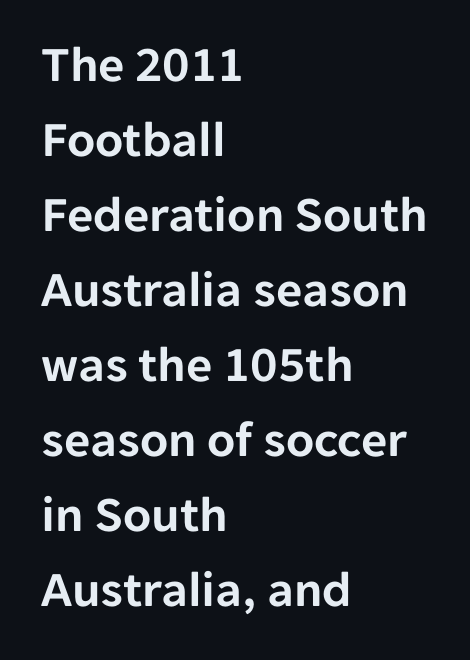
Q: Is the text italic (slanted)? A: No, it is upright.
Q: Is the typeface a serif or a sans-serif typeface? A: Sans-serif.
Q: Is the text underlined? A: No.
Q: How is the paragraph aligned? A: Left-aligned.
Q: Is the spacing between letters normal or unusually wide? A: Normal.
Q: Is the spacing between lines tight, normal or loose? A: Normal.
Q: Width (condensed, normal, or wide)? A: Normal.
Q: Stroke contrast? A: Low.
Q: x-height? A: Medium.
Q: Monospaced? A: No.
